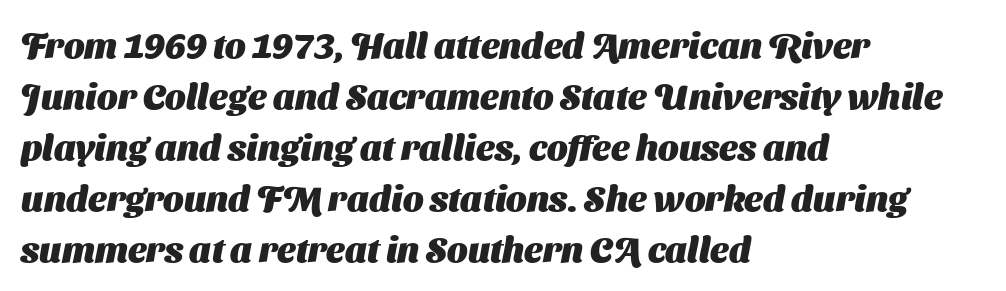
A typesetter would call this proportional, since set widths differ per character. No extra tracking has been applied to these lines. How heavy is the stroke? Heavy — this is a bold. Line beginnings align vertically; line endings do not.
